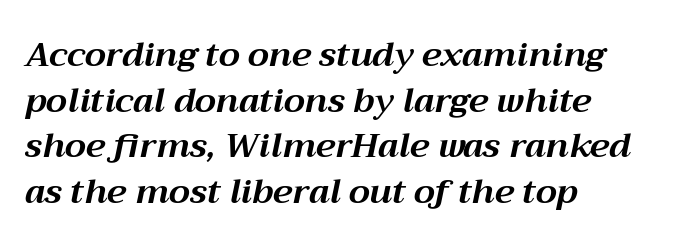
{"italic": "yes", "lean": "right", "slant_degrees": 12, "bold": "yes", "weight": "bold", "width": "normal", "stroke_contrast": "medium", "x_height": "medium", "monospaced": "no", "underline": "no", "align": "left", "line_spacing": "normal", "line_spacing_ratio": 1.34, "letter_spacing": "normal", "letter_spacing_em": 0.0, "glyph_px": 34}
